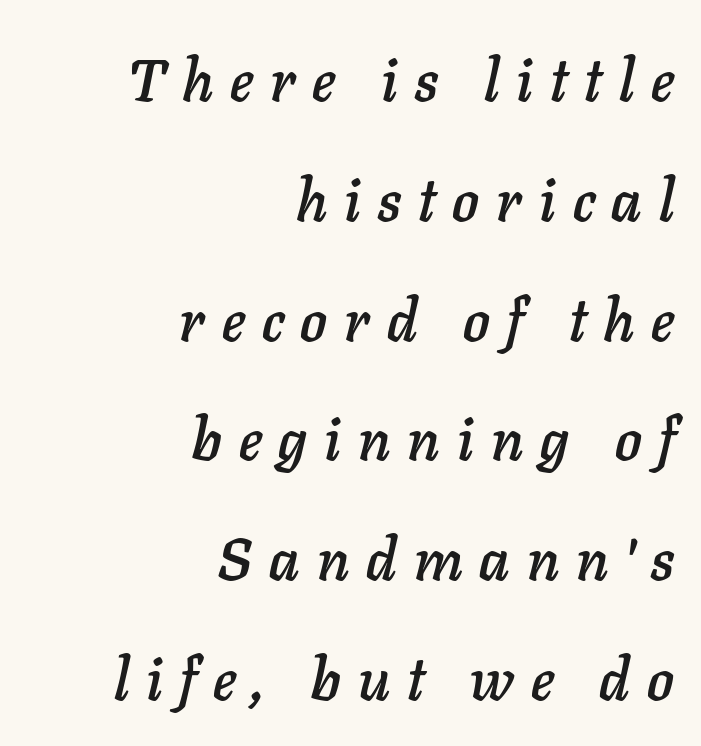
The lines are quadded right. Between one letter and the next there's a generous, obvious gap. Bare-footed words on every line. Would a proofreader flag this as italicized? Yes.
